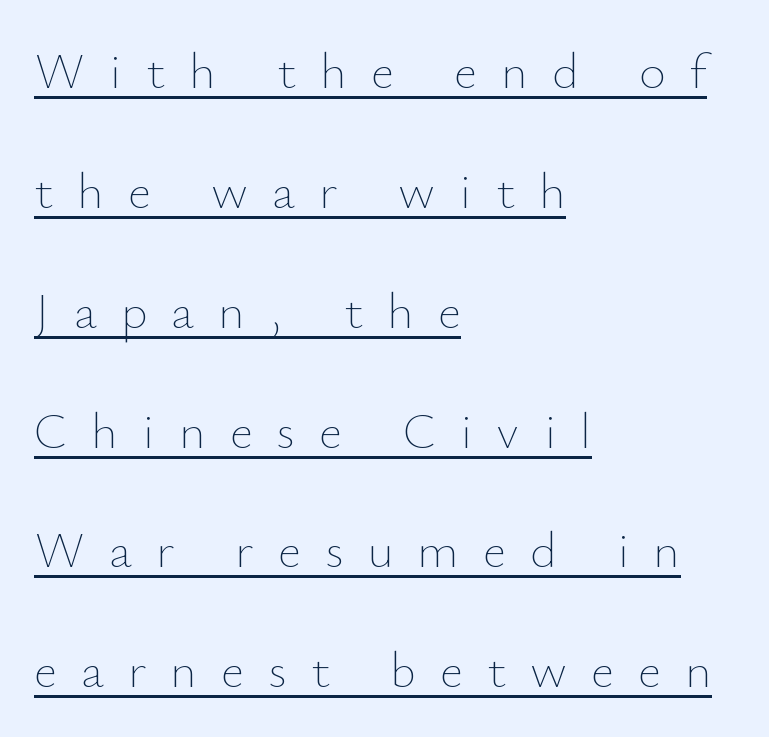
Interline gaps are noticeably wide in this sample. A roman cut, with each character standing at attention. A rule runs beneath these lines of type. The letters are spread apart with noticeably loose tracking. The letterforms sit at book weight or below.
